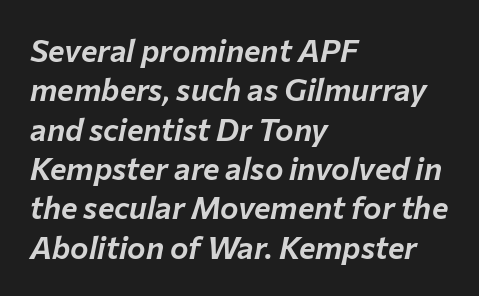
{"italic": "yes", "lean": "right", "slant_degrees": 12, "width": "normal", "stroke_contrast": "low", "x_height": "medium", "monospaced": "no", "underline": "no", "align": "left", "line_spacing": "normal", "line_spacing_ratio": 1.27, "letter_spacing": "normal", "letter_spacing_em": 0.0, "glyph_px": 31}
